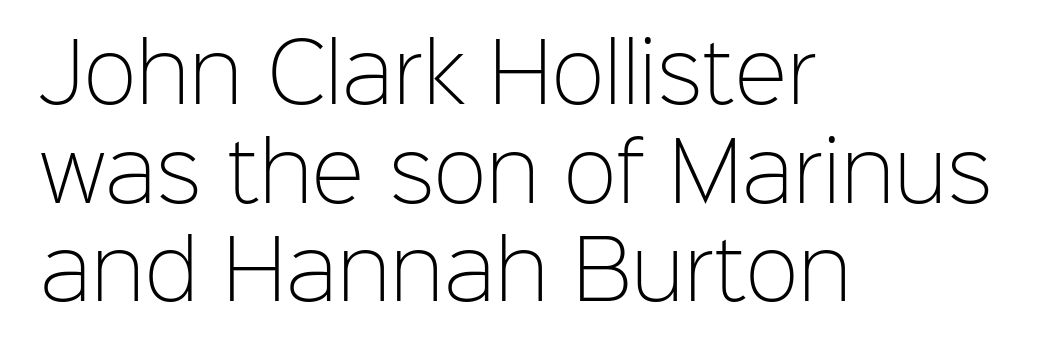
Q: Is the text bold? A: No.
Q: Is the text italic (slanted)? A: No, it is upright.
Q: Is the typeface a serif or a sans-serif typeface? A: Sans-serif.
Q: Is the text underlined? A: No.
Q: How is the paragraph aligned? A: Left-aligned.
Q: Is the spacing between letters normal or unusually wide? A: Normal.
Q: Is the spacing between lines tight, normal or loose? A: Normal.
Q: Width (condensed, normal, or wide)? A: Normal.
Q: Stroke contrast? A: Low.
Q: x-height? A: Medium.
Q: Monospaced? A: No.
